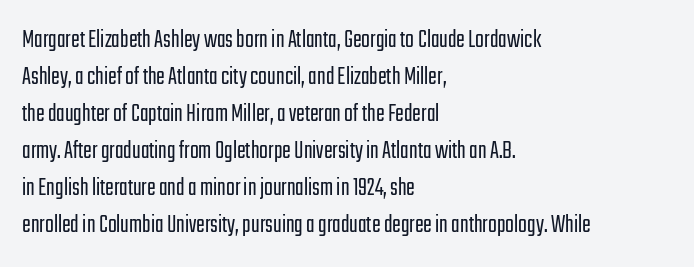
Q: Is the text bold? A: No.
Q: Is the text italic (slanted)? A: No, it is upright.
Q: Is the text underlined? A: No.
Q: How is the paragraph aligned? A: Left-aligned.
Q: Is the spacing between letters normal or unusually wide? A: Normal.
Q: Is the spacing between lines tight, normal or loose? A: Normal.
